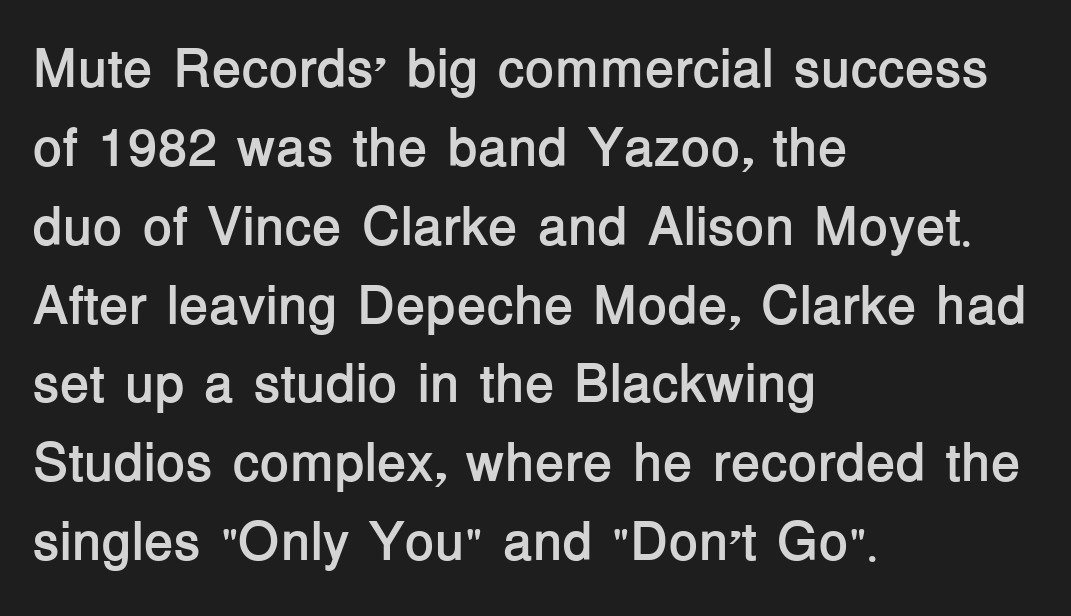
Q: Is the text bold? A: Yes.
Q: Is the text italic (slanted)? A: No, it is upright.
Q: Is the typeface a serif or a sans-serif typeface? A: Sans-serif.
Q: Is the text underlined? A: No.
Q: How is the paragraph aligned? A: Left-aligned.
Q: Is the spacing between letters normal or unusually wide? A: Normal.
Q: Is the spacing between lines tight, normal or loose? A: Normal.
Q: Width (condensed, normal, or wide)? A: Normal.
Q: Stroke contrast? A: Low.
Q: x-height? A: Medium.
Q: Monospaced? A: No.
